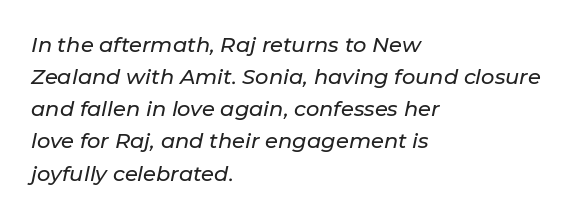
Q: Is the text italic (slanted)? A: Yes, it leans right by about 11 degrees.
Q: Is the text underlined? A: No.
Q: How is the paragraph aligned? A: Left-aligned.
Q: Is the spacing between letters normal or unusually wide? A: Normal.
Q: Is the spacing between lines tight, normal or loose? A: Normal.
